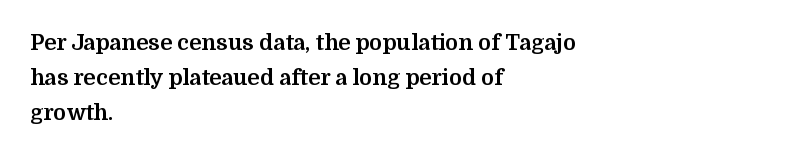
The image shows 22 px bold type, upright; set left-aligned, normal line spacing (1.59x), normal letter spacing, not underlined.
